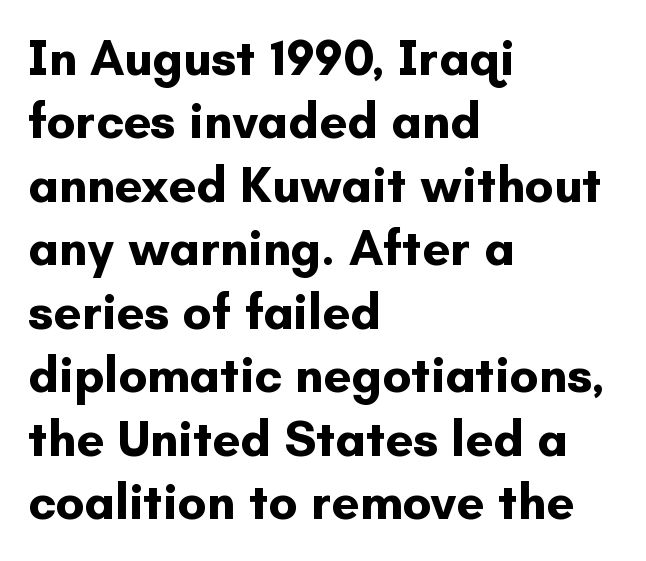
{"serif": "no", "italic": "no", "bold": "yes", "weight": "bold", "width": "normal", "stroke_contrast": "low", "x_height": "small", "monospaced": "no", "underline": "no", "align": "left", "line_spacing": "normal", "line_spacing_ratio": 1.27, "letter_spacing": "normal", "letter_spacing_em": 0.0, "glyph_px": 50}
